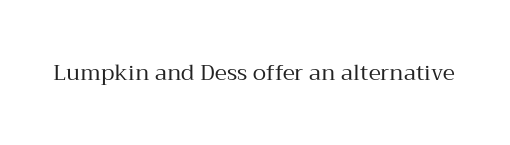
The space directly below the letters is spotless. Quick note: not italic, upright. The line texture is even and compact thanks to regular tracking. These glyphs show unthickened strokes, regular width or finer.
